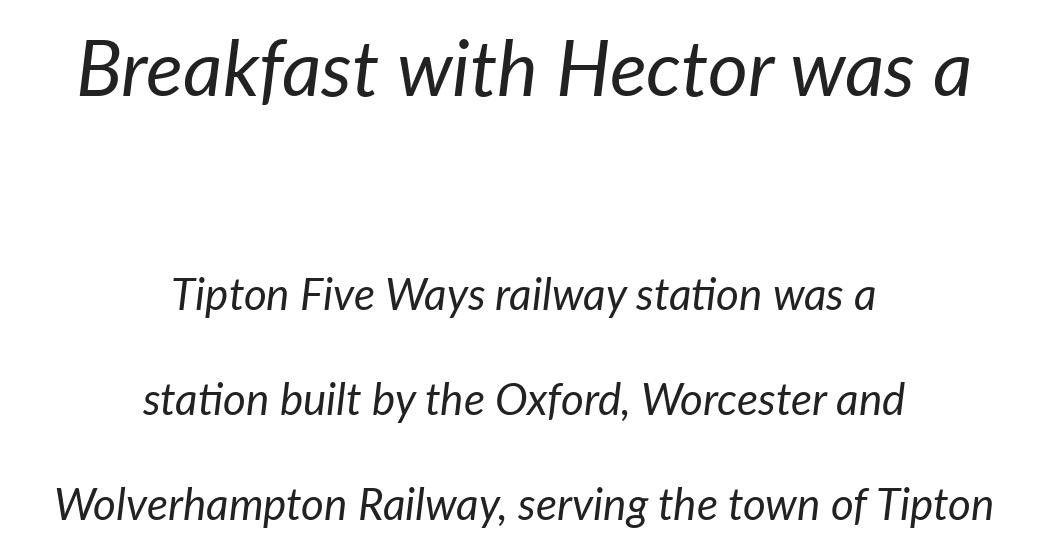
Q: Is the text bold? A: No.
Q: Is the text italic (slanted)? A: Yes, it leans right by about 7 degrees.
Q: Is the text underlined? A: No.
Q: How is the paragraph aligned? A: Centered.
Q: Is the spacing between letters normal or unusually wide? A: Normal.
Q: Is the spacing between lines tight, normal or loose? A: Loose.
Q: Which block of text is set in a larger size, the first (top) or the second (bottom)? A: The first (top) one.
Q: Width (condensed, normal, or wide)? A: Normal.
Q: Stroke contrast? A: Low.
Q: x-height? A: Medium.
Q: Monospaced? A: No.
